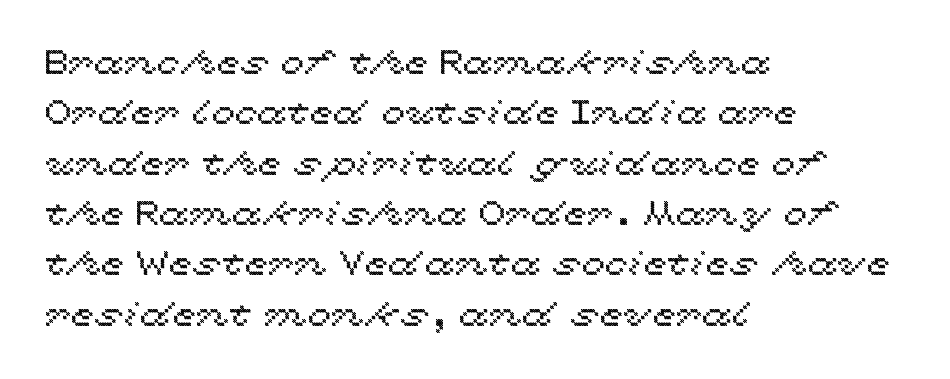
{"width": "wide", "x_height": "medium", "monospaced": "no", "underline": "no", "align": "left", "line_spacing": "normal", "line_spacing_ratio": 1.48, "letter_spacing": "normal", "letter_spacing_em": 0.0, "glyph_px": 34}
